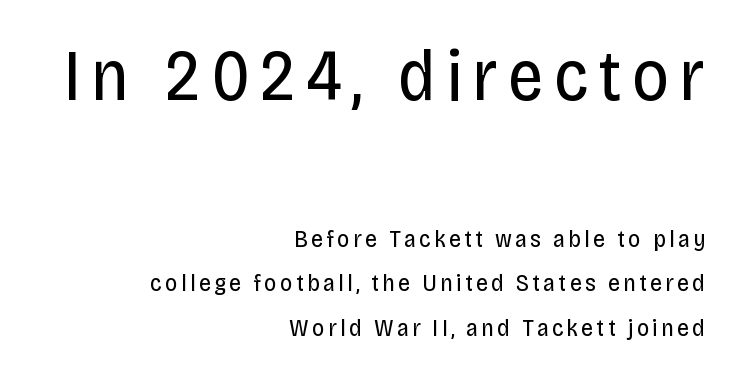
The baseline area is clear. To sum up the face: it is a sans, with no serifs. The letters look calm and open, with moderate or lighter stems. Spacing verdict: proportional, widths tailored to each character.
